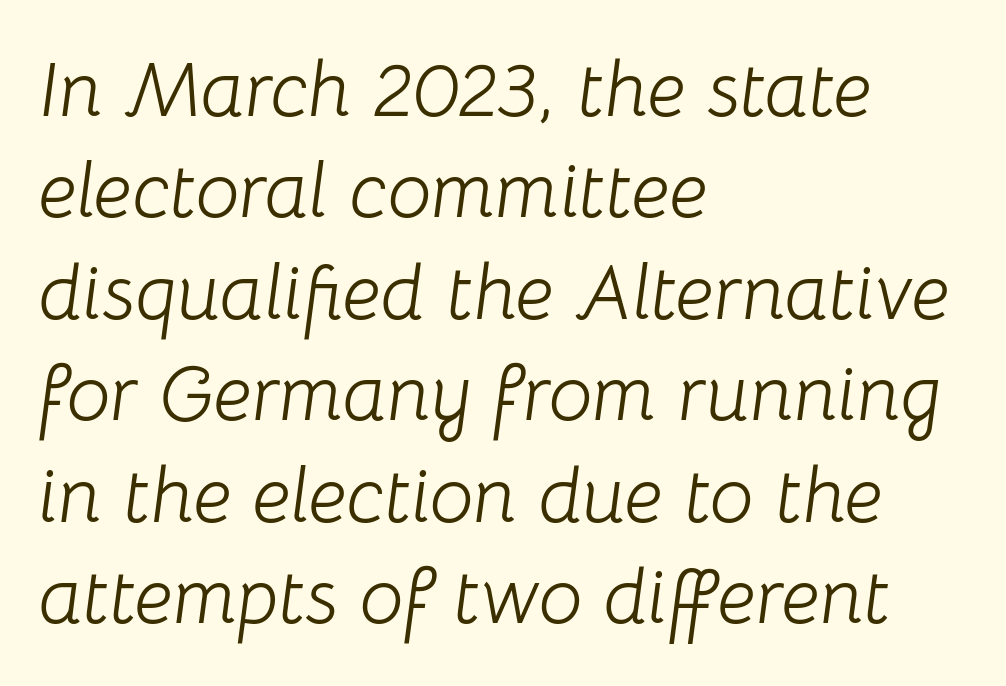
The image shows 78 px light type, italic (leaning right); set left-aligned, normal line spacing (1.3x), normal letter spacing, not underlined; low stroke contrast and a medium x-height.
